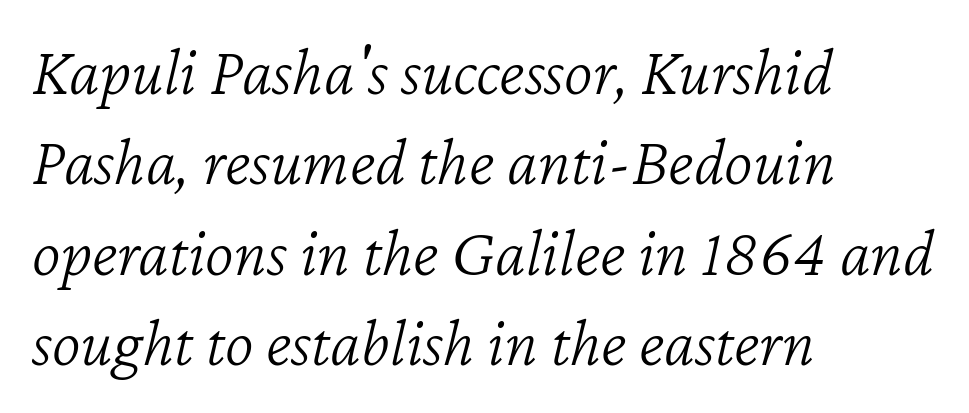
Q: Is the text bold? A: No.
Q: Is the text italic (slanted)? A: Yes, it leans right by about 12 degrees.
Q: Is the text underlined? A: No.
Q: How is the paragraph aligned? A: Left-aligned.
Q: Is the spacing between letters normal or unusually wide? A: Normal.
Q: Is the spacing between lines tight, normal or loose? A: Normal.
Q: Width (condensed, normal, or wide)? A: Normal.
Q: Stroke contrast? A: Low.
Q: x-height? A: Medium.
Q: Monospaced? A: No.
